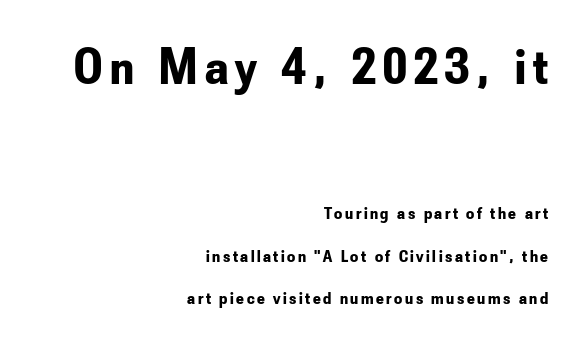
The image shows 53 px bold, condensed sans-serif type, upright; set right-aligned, loose line spacing (2.37x), not underlined; the first (top) block is 2.94x larger; low stroke contrast and a small x-height.
